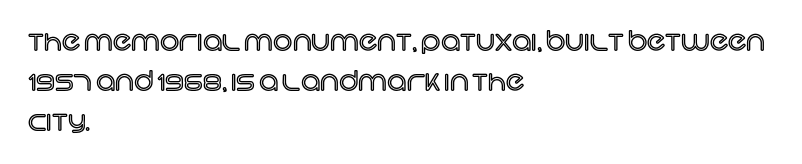
The image shows 27 px text type, upright; set left-aligned, normal line spacing (1.48x), normal letter spacing, not underlined.
